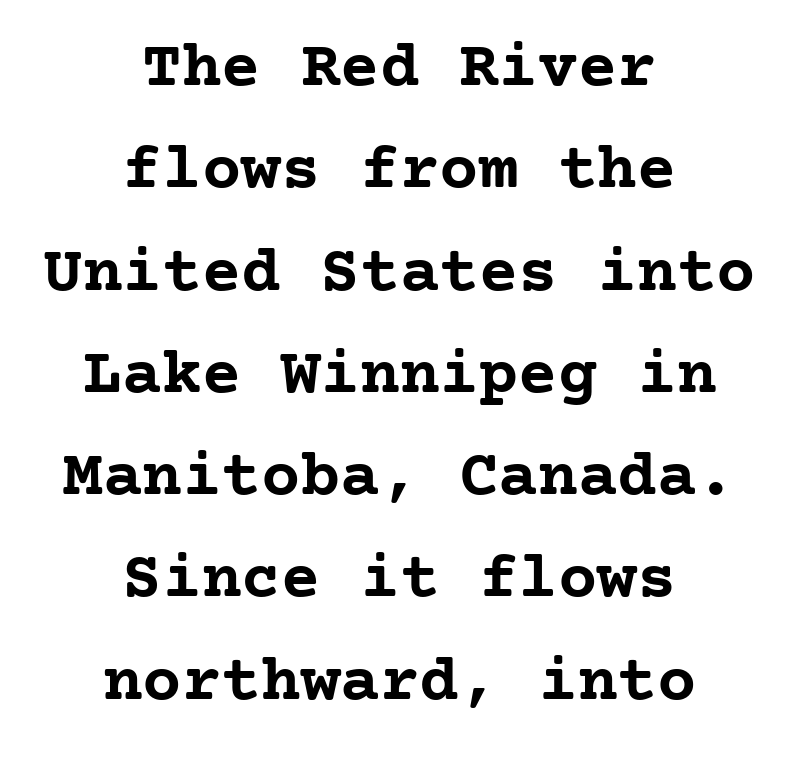
Q: Is the text bold? A: Yes.
Q: Is the text italic (slanted)? A: No, it is upright.
Q: Is the typeface a serif or a sans-serif typeface? A: Serif.
Q: Is the text underlined? A: No.
Q: How is the paragraph aligned? A: Centered.
Q: Is the spacing between letters normal or unusually wide? A: Normal.
Q: Is the spacing between lines tight, normal or loose? A: Normal.
Q: Width (condensed, normal, or wide)? A: Normal.
Q: Stroke contrast? A: Low.
Q: x-height? A: Medium.
Q: Monospaced? A: Yes.
